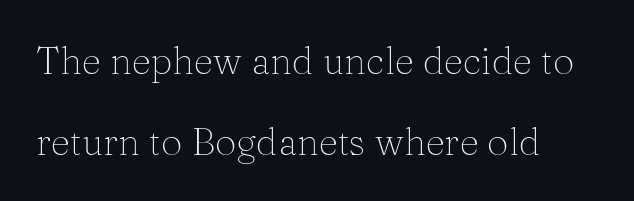
Q: Is the text bold? A: No.
Q: Is the text italic (slanted)? A: No, it is upright.
Q: Is the typeface a serif or a sans-serif typeface? A: Serif.
Q: Is the text underlined? A: No.
Q: How is the paragraph aligned? A: Left-aligned.
Q: Is the spacing between letters normal or unusually wide? A: Normal.
Q: Is the spacing between lines tight, normal or loose? A: Loose.
Q: Width (condensed, normal, or wide)? A: Normal.
Q: Stroke contrast? A: Medium.
Q: x-height? A: Medium.
Q: Monospaced? A: No.
